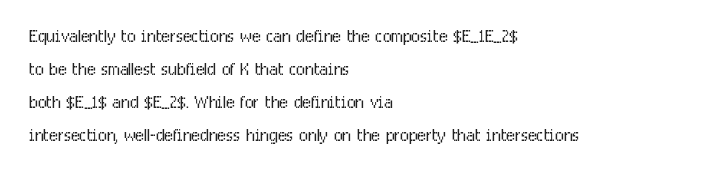
The image shows 23 px text type, upright; set left-aligned, normal line spacing (1.44x), normal letter spacing, not underlined.
